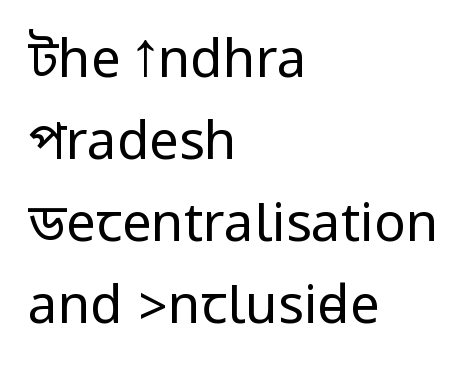
Where is the straight margin? On the left. Look at the tracking — it's just the regular setting, nothing added. The space directly below the letters is spotless. Horizontal bands of white between lines are of average thickness. Serif or sans? Sans — the stroke terminals are bare. Stems here are at most as thick as an everyday book face.
